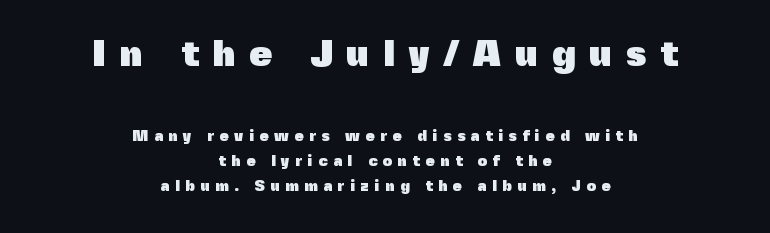
Q: Is the text bold? A: Yes.
Q: Is the text italic (slanted)? A: No, it is upright.
Q: Is the typeface a serif or a sans-serif typeface? A: Sans-serif.
Q: Is the text underlined? A: No.
Q: How is the paragraph aligned? A: Centered.
Q: Is the spacing between letters normal or unusually wide? A: Unusually wide.
Q: Is the spacing between lines tight, normal or loose? A: Normal.
Q: Which block of text is set in a larger size, the first (top) or the second (bottom)? A: The first (top) one.
Q: Width (condensed, normal, or wide)? A: Normal.
Q: x-height? A: Medium.
Q: Monospaced? A: No.
